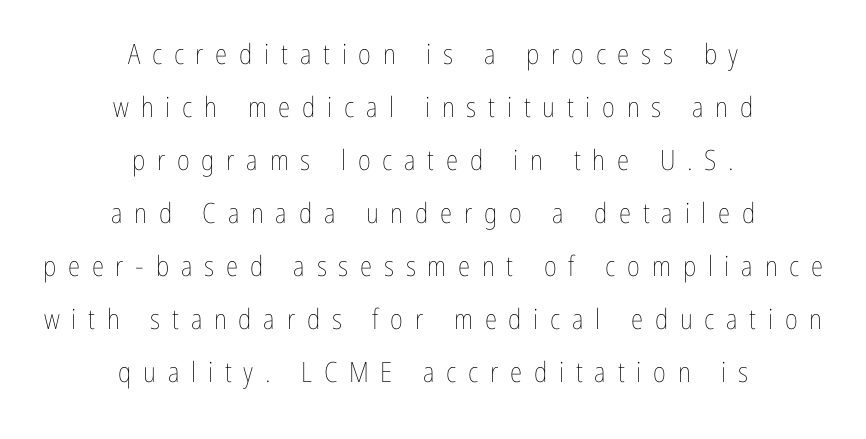
{"italic": "no", "bold": "no", "weight": "thin", "width": "condensed", "stroke_contrast": "low", "x_height": "medium", "monospaced": "no", "underline": "no", "align": "center", "line_spacing_ratio": 1.89, "letter_spacing": "wide", "letter_spacing_em": 0.42, "glyph_px": 28}
